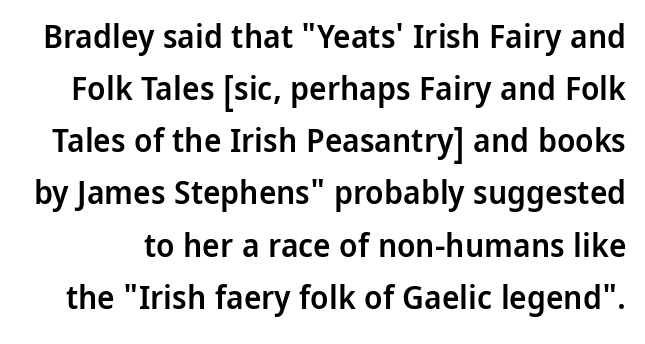
These lines keep a tight, regular rhythm from letter to letter. The foot of each line stays bare and open. Looks like regular typesetting: each glyph gets only the width it needs. Semibold letterforms, between regular and bold. The type family on display is of the sans-serif kind.
